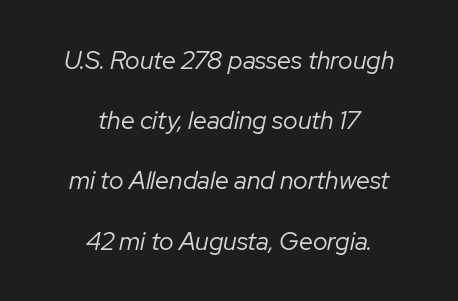
The image shows 25 px text type, italic (leaning right); set centered, loose line spacing (2.41x), normal letter spacing, not underlined.
